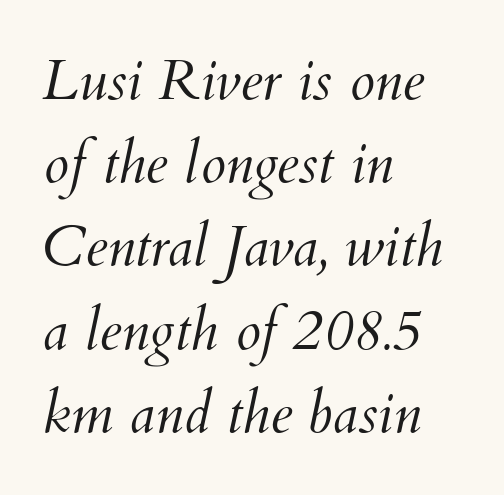
The image shows 57 px light type, italic (leaning right); set left-aligned, normal line spacing (1.46x), normal letter spacing, not underlined; medium stroke contrast and a small x-height.
